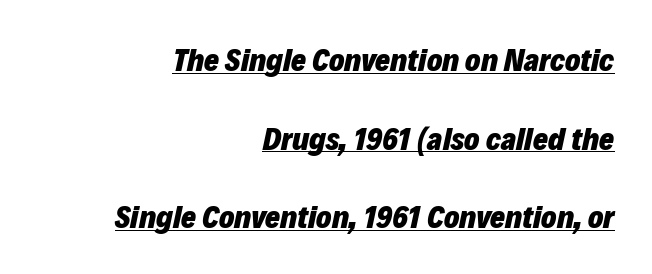
Q: Is the text bold? A: Yes.
Q: Is the text italic (slanted)? A: Yes, it leans right by about 12 degrees.
Q: Is the text underlined? A: Yes.
Q: How is the paragraph aligned? A: Right-aligned.
Q: Is the spacing between letters normal or unusually wide? A: Normal.
Q: Is the spacing between lines tight, normal or loose? A: Loose.
Q: Width (condensed, normal, or wide)? A: Normal.
Q: Stroke contrast? A: Low.
Q: x-height? A: Medium.
Q: Monospaced? A: No.
